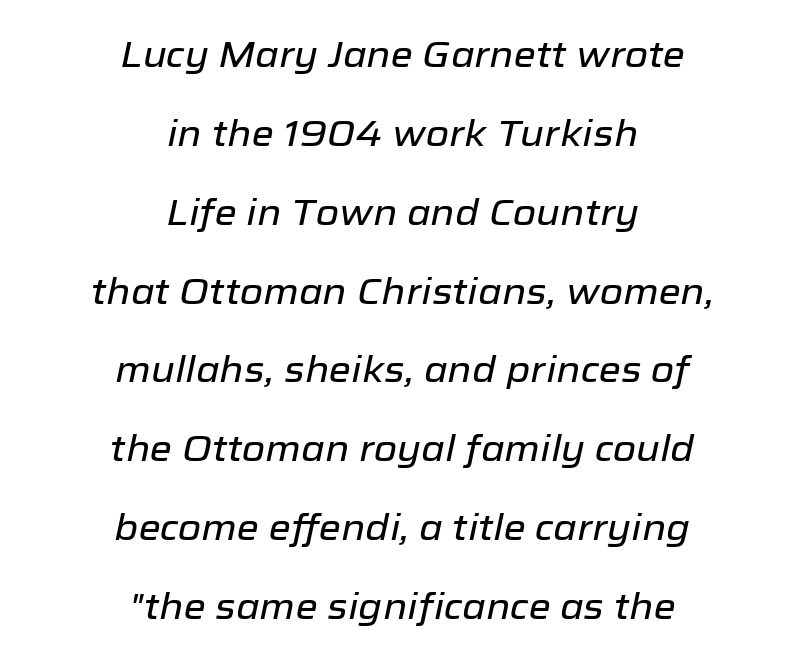
{"italic": "yes", "lean": "right", "slant_degrees": 12, "width": "normal", "stroke_contrast": "low", "x_height": "medium", "monospaced": "no", "underline": "no", "align": "center", "line_spacing": "loose", "line_spacing_ratio": 2.19, "letter_spacing": "normal", "letter_spacing_em": 0.0, "glyph_px": 36}
